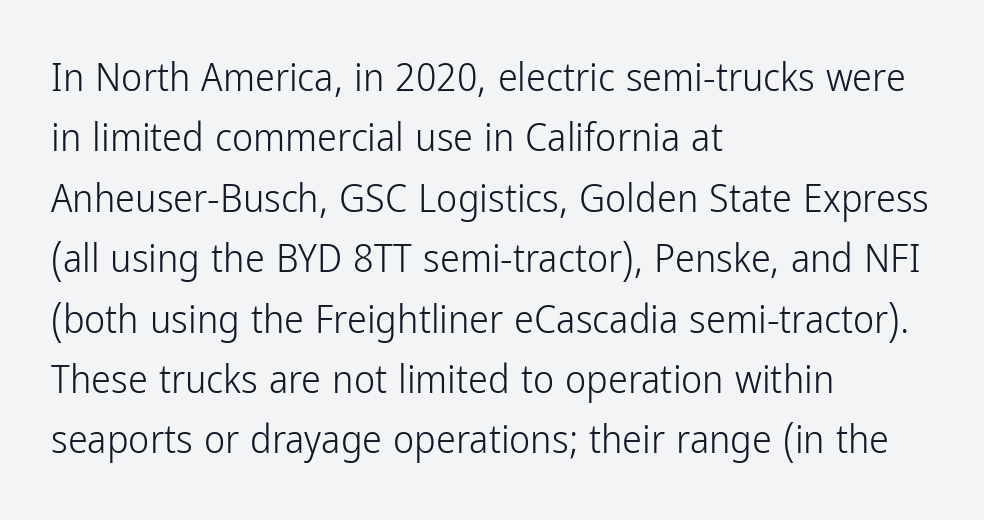
The image shows 40 px light, condensed sans-serif type, upright; set left-aligned, normal line spacing (1.51x), normal letter spacing, not underlined; low stroke contrast and a medium x-height.
